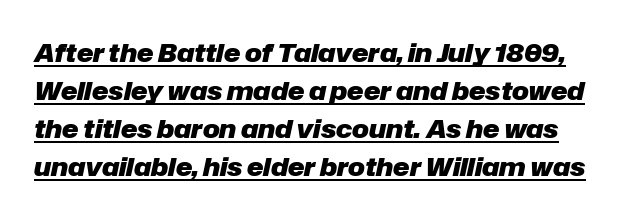
Q: Is the text bold? A: Yes.
Q: Is the text italic (slanted)? A: Yes, it leans right by about 12 degrees.
Q: Is the text underlined? A: Yes.
Q: Is the spacing between letters normal or unusually wide? A: Normal.
Q: Is the spacing between lines tight, normal or loose? A: Normal.
